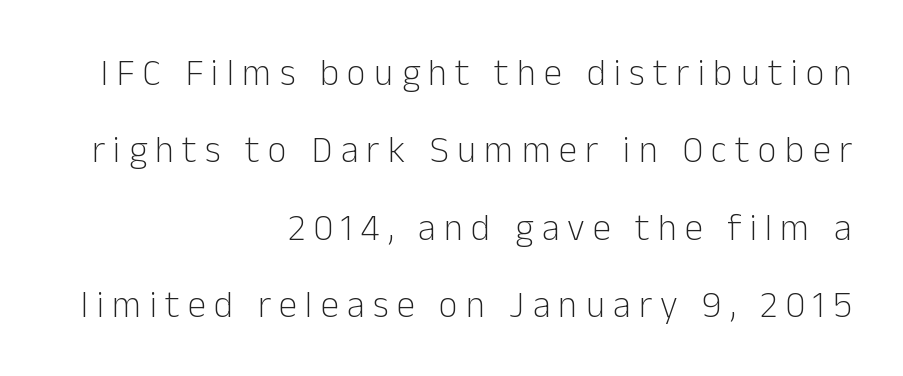
The type family on display is of the sans-serif kind. The type sits square on the baseline with zero lean. Looks like regular typesetting: each glyph gets only the width it needs. Inter-character spacing is expanded well beyond the font's built-in metrics. Only glyphs here, with clear space below each row. Summary of weight: not heavy and not bold.
